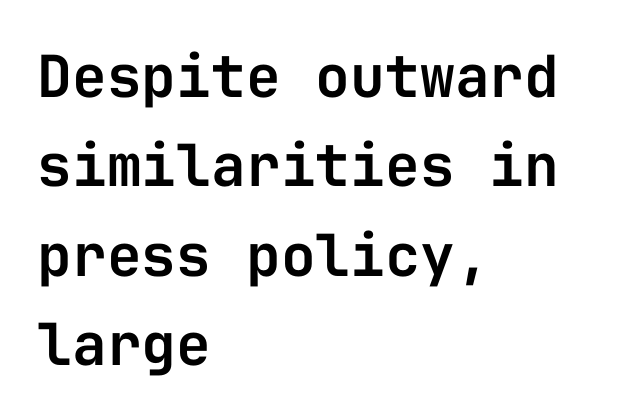
{"serif": "no", "italic": "no", "width": "normal", "stroke_contrast": "low", "x_height": "medium", "monospaced": "yes", "underline": "no", "align": "left", "line_spacing": "normal", "line_spacing_ratio": 1.54, "letter_spacing": "normal", "letter_spacing_em": 0.0, "glyph_px": 58}
